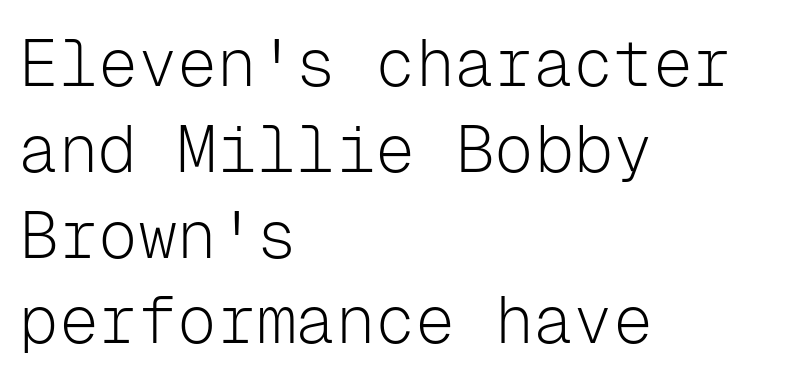
{"serif": "no", "italic": "no", "bold": "no", "weight": "light", "width": "normal", "stroke_contrast": "low", "x_height": "medium", "monospaced": "yes", "underline": "no", "align": "left", "line_spacing": "normal", "line_spacing_ratio": 1.3, "letter_spacing": "normal", "letter_spacing_em": 0.0, "glyph_px": 66}
